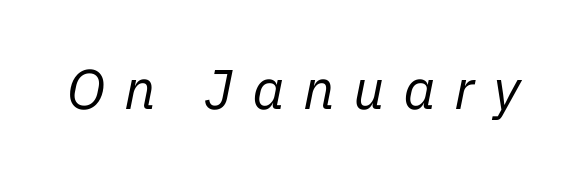
Varying glyph widths throughout — classic text-font behaviour. Underlining? Definitely not there. Caption: expanded tracking, letters set apart. The cut favours lightness, reaching ordinary text weight at its darkest.
